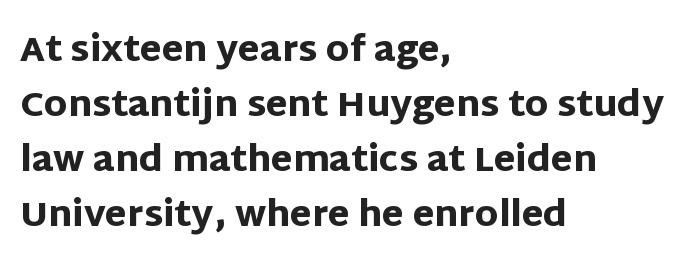
Check the space under the baseline: it is left empty. The characters display no serif detailing; their extremities are plain. I'd describe the lettering as bold — thick and assertive. The passage shown has conventional tracking throughout. The line-height multiplier appears to be the usual default.
